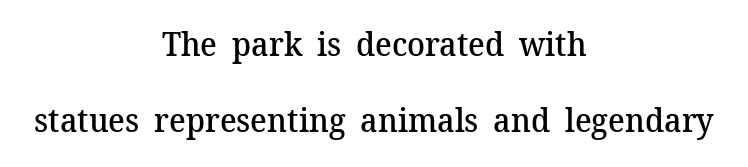
The rendering shows small feet on the letterforms — a serif design. Type without underlining. Here the designer chose a conventional face with non-uniform glyph widths. A typesetter would call this leading open, well beyond the default. Vertical strokes here are truly vertical. These lines stack symmetrically, like a column narrowing and widening about its center.
